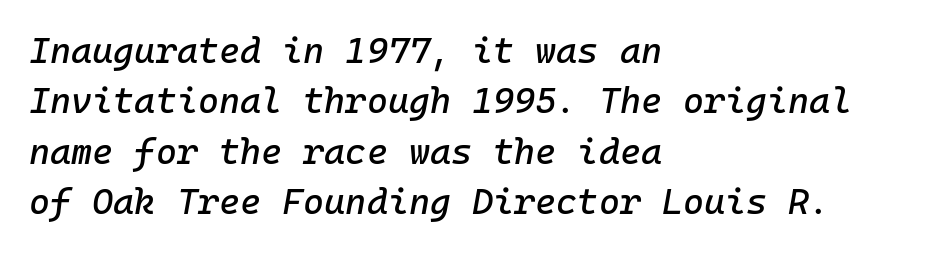
The image shows 36 px text type, italic (leaning right), monospaced; set left-aligned, normal line spacing (1.4x), normal letter spacing, not underlined; low stroke contrast and a medium x-height.
